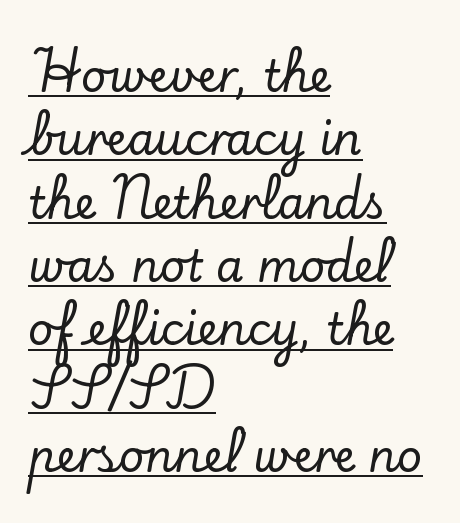
Q: Is the text italic (slanted)? A: Yes.
Q: Is the typeface a serif or a sans-serif typeface? A: Serif.
Q: Is the text underlined? A: Yes.
Q: How is the paragraph aligned? A: Left-aligned.
Q: Is the spacing between letters normal or unusually wide? A: Normal.
Q: Is the spacing between lines tight, normal or loose? A: Normal.
Q: Width (condensed, normal, or wide)? A: Normal.
Q: Stroke contrast? A: Low.
Q: x-height? A: Small.
Q: Monospaced? A: No.
